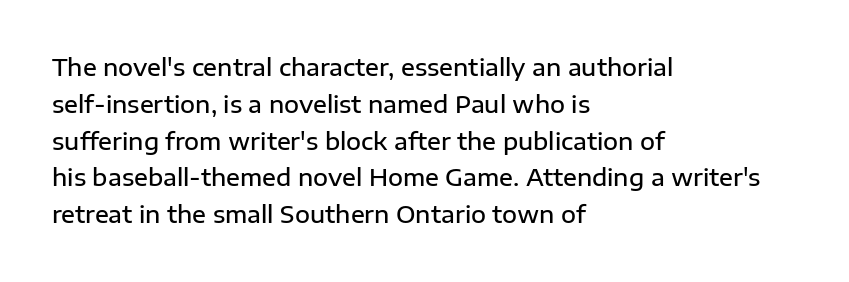
Q: Is the text bold? A: Semi-bold.
Q: Is the text italic (slanted)? A: No, it is upright.
Q: Is the text underlined? A: No.
Q: How is the paragraph aligned? A: Left-aligned.
Q: Is the spacing between letters normal or unusually wide? A: Normal.
Q: Is the spacing between lines tight, normal or loose? A: Normal.
